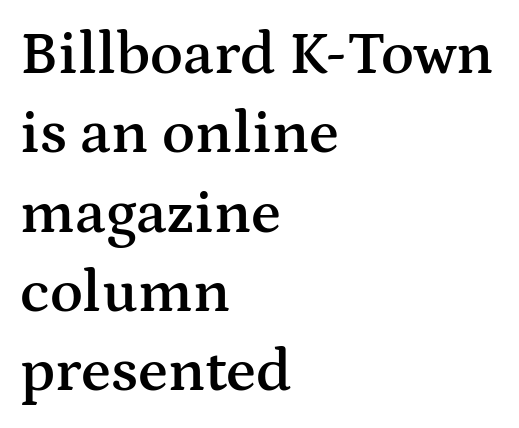
Q: Is the text bold? A: Semi-bold.
Q: Is the text italic (slanted)? A: No, it is upright.
Q: Is the typeface a serif or a sans-serif typeface? A: Serif.
Q: Is the text underlined? A: No.
Q: How is the paragraph aligned? A: Left-aligned.
Q: Is the spacing between letters normal or unusually wide? A: Normal.
Q: Is the spacing between lines tight, normal or loose? A: Normal.
Q: Width (condensed, normal, or wide)? A: Wide.
Q: Stroke contrast? A: Medium.
Q: x-height? A: Medium.
Q: Monospaced? A: No.
